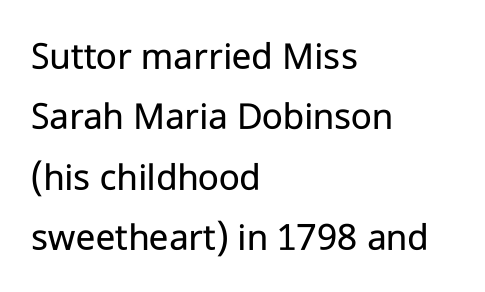
Q: Is the text bold? A: No.
Q: Is the text italic (slanted)? A: No, it is upright.
Q: Is the typeface a serif or a sans-serif typeface? A: Sans-serif.
Q: Is the text underlined? A: No.
Q: How is the paragraph aligned? A: Left-aligned.
Q: Is the spacing between letters normal or unusually wide? A: Normal.
Q: Is the spacing between lines tight, normal or loose? A: Normal.
Q: Width (condensed, normal, or wide)? A: Normal.
Q: Stroke contrast? A: Low.
Q: x-height? A: Medium.
Q: Monospaced? A: No.
